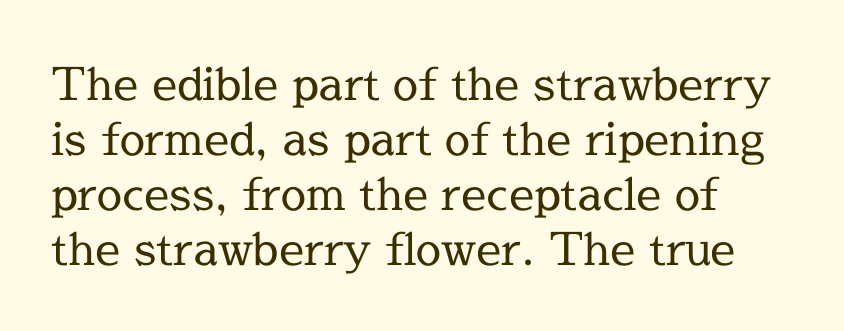
This reads as an unemphasized weight, regular at the heaviest. If you drew a line through each stem, it would be perfectly vertical. Compared with typical body copy, the letter spacing here is the same. Is this a fixed-width face? No — the glyphs have proportional, varying widths. The lines in this sample share a left origin and differ only in where they stop.
